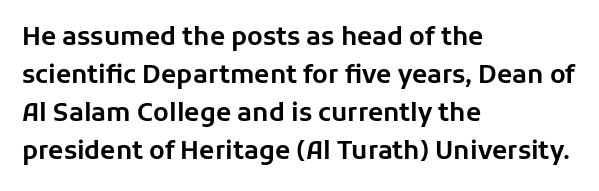
Plain, unruled lines of type. Each word holds together tightly as a unit, with standard inter-letter gaps. Every row of glyphs begins at an identical x-position on the left. Leading matches the norm, producing a regular column.
